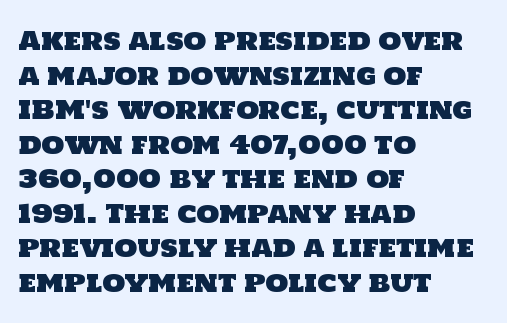
Q: Is the text underlined? A: No.
Q: How is the paragraph aligned? A: Left-aligned.
Q: Is the spacing between letters normal or unusually wide? A: Normal.
Q: Is the spacing between lines tight, normal or loose? A: Normal.
